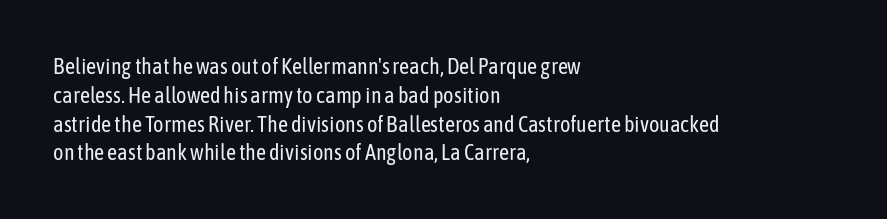
{"italic": "no", "bold": "no", "underline": "no", "align": "left", "line_spacing": "normal", "line_spacing_ratio": 1.31, "letter_spacing": "normal", "letter_spacing_em": 0.0, "glyph_px": 22}
